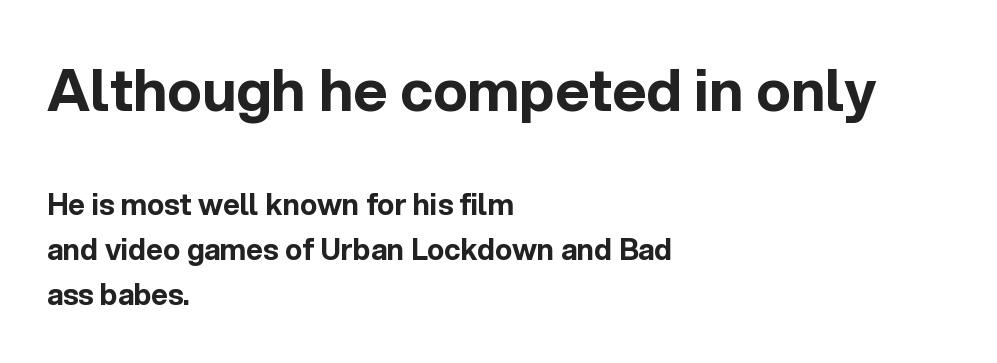
Which of the two is more prominent by size? The first, at the top. Plain, unruled lines of type. A student would call this left alignment; a typographer would say flush left, rag right. Typesetter's note: full bold, strokes at maximum text heaviness. Short note: letters normally spaced.
